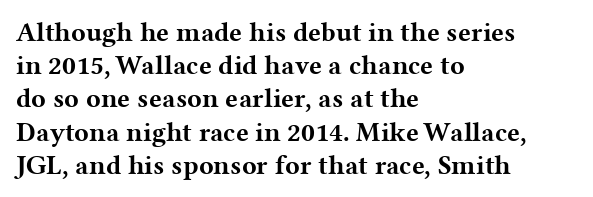
There is no visible air inserted between adjacent glyphs. In terms of weight, the rendering is a true, heavy bold. Visually the block forms a straight wall on the left and a jagged coastline on the right. Lines of text with bare space underneath. If you drew a line through each stem, it would be perfectly vertical.
